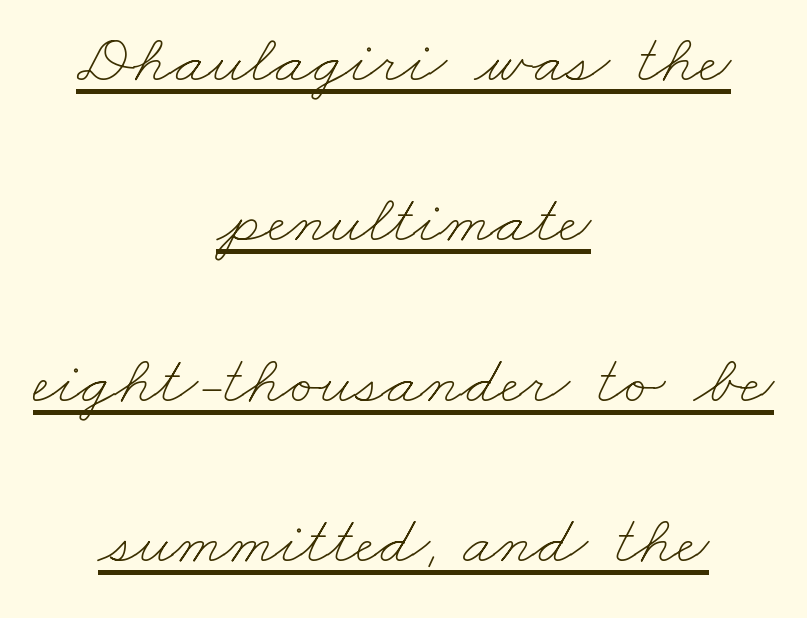
{"bold": "no", "weight": "thin", "width": "wide", "stroke_contrast": "low", "x_height": "small", "monospaced": "no", "underline": "yes", "align": "center", "line_spacing": "loose", "line_spacing_ratio": 2.29, "letter_spacing": "normal", "letter_spacing_em": 0.0, "glyph_px": 70}
